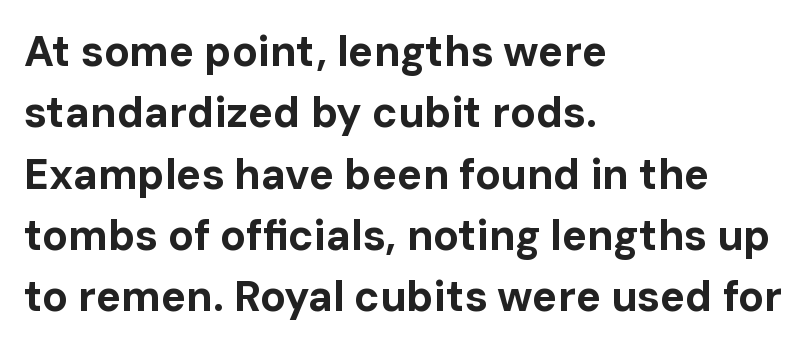
Clear beneath every line of the passage. The type is set solid horizontally, with unmodified tracking. The lines are quadded left. The lettering holds an erect, upright posture throughout. You could not count columns in this text — the font is proportionally spaced. Each new line begins a customary step beneath the previous one.
